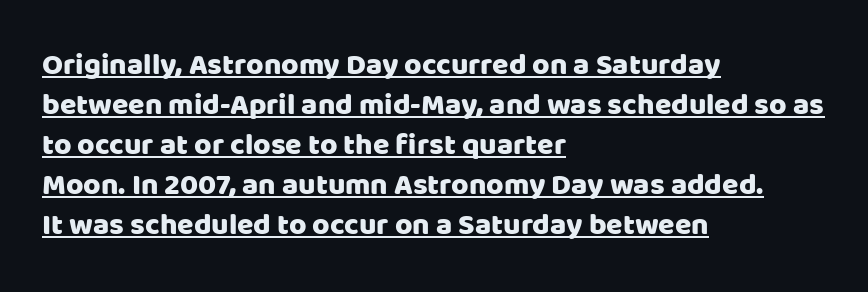
The typesetter has applied underlining to the passage shown. Alignment: flush left. Notice how the stems are strictly vertical — no italics here. The designer left line spacing at the default. You could not count columns in this text — the font is proportionally spaced.
